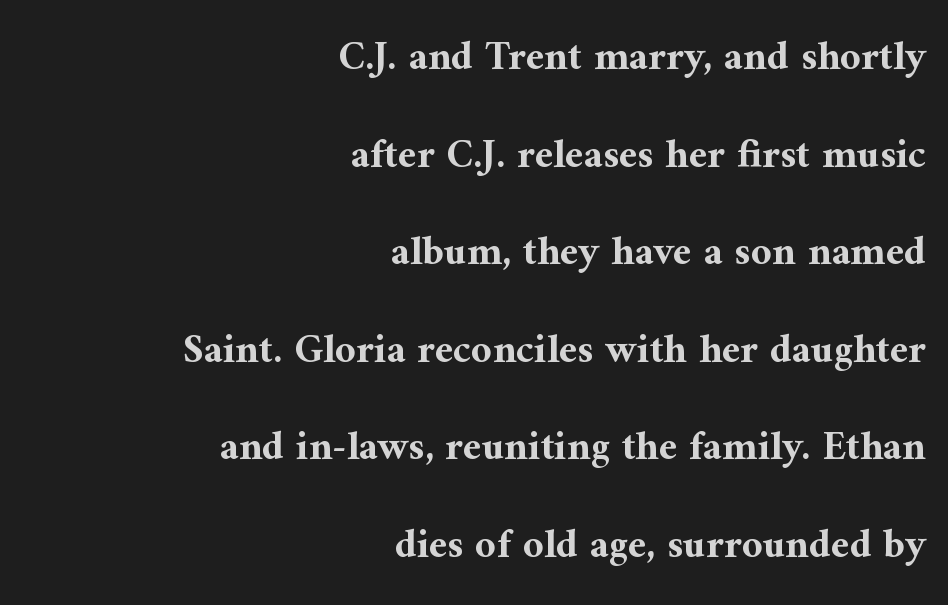
Q: Is the text bold? A: Yes.
Q: Is the text italic (slanted)? A: No, it is upright.
Q: Is the typeface a serif or a sans-serif typeface? A: Serif.
Q: Is the text underlined? A: No.
Q: How is the paragraph aligned? A: Right-aligned.
Q: Is the spacing between letters normal or unusually wide? A: Normal.
Q: Is the spacing between lines tight, normal or loose? A: Loose.
Q: Width (condensed, normal, or wide)? A: Normal.
Q: Stroke contrast? A: Medium.
Q: x-height? A: Medium.
Q: Monospaced? A: No.
